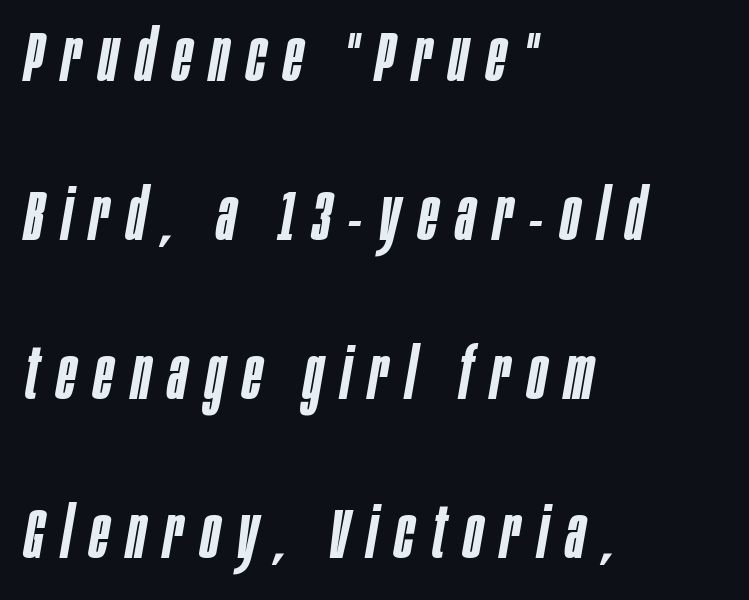
Q: Is the text bold? A: Semi-bold.
Q: Is the text italic (slanted)? A: Yes, it leans right by about 10 degrees.
Q: Is the text underlined? A: No.
Q: How is the paragraph aligned? A: Left-aligned.
Q: Is the spacing between letters normal or unusually wide? A: Unusually wide.
Q: Is the spacing between lines tight, normal or loose? A: Loose.
Q: Width (condensed, normal, or wide)? A: Condensed.
Q: Stroke contrast? A: Low.
Q: x-height? A: Large.
Q: Monospaced? A: No.
